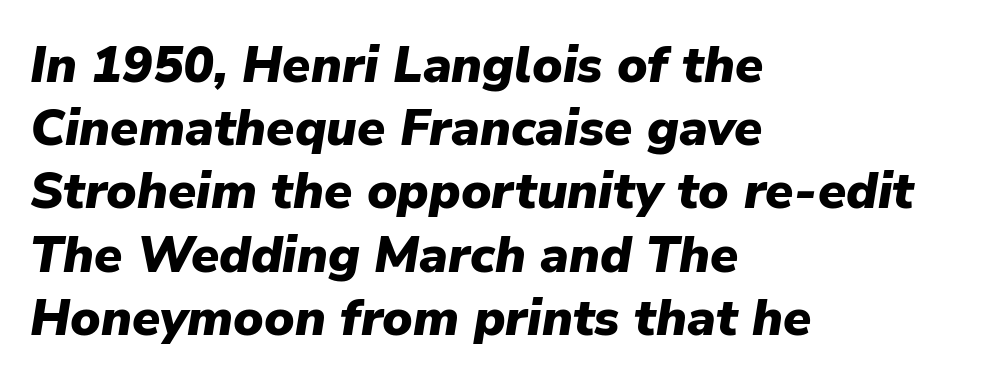
{"italic": "yes", "lean": "right", "slant_degrees": 9, "bold": "yes", "weight": "heavy", "width": "normal", "stroke_contrast": "low", "x_height": "medium", "monospaced": "no", "underline": "no", "align": "left", "line_spacing_ratio": 1.24, "letter_spacing": "normal", "letter_spacing_em": 0.0, "glyph_px": 51}
